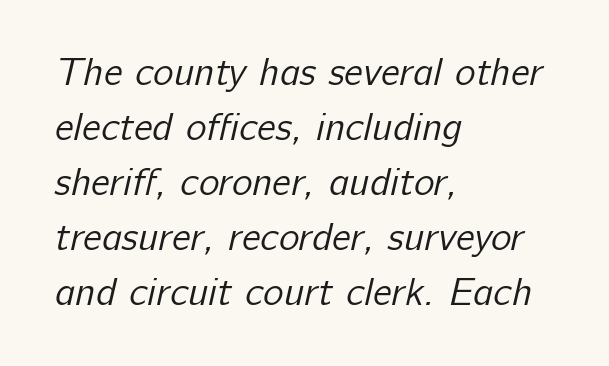
The image shows 39 px regular-weight sans-serif type; set left-aligned, normal line spacing (1.41x), normal letter spacing, not underlined; low stroke contrast and a medium x-height.
